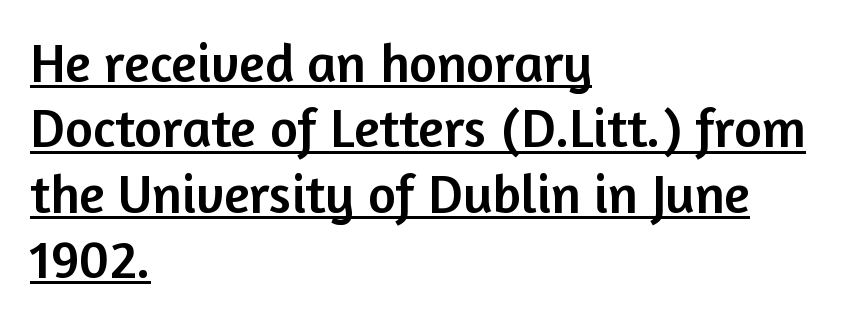
The image shows 54 px sans-serif type, upright; set left-aligned, line spacing 1.21x, normal letter spacing, underlined; low stroke contrast and a medium x-height.
